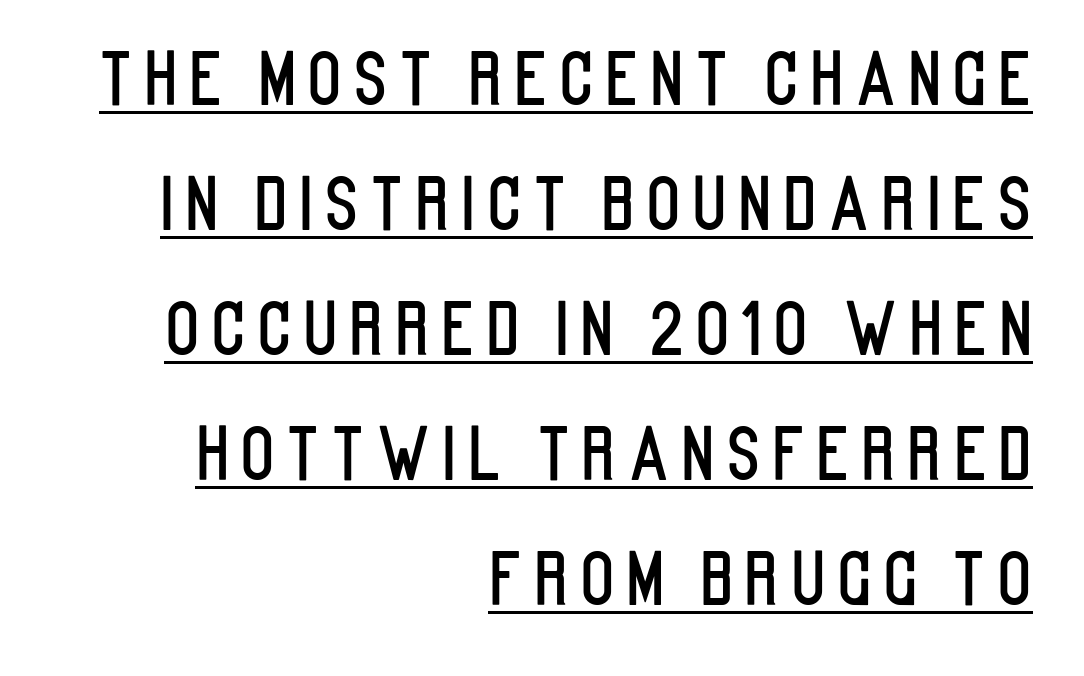
Is there an underline? Yes — a line sits under the letters. Is this a fixed-width face? No — the glyphs have proportional, varying widths. The typesetter chose a ragged-left arrangement here. Are there feet on the stems? There aren't — it's a sans. Posture: vertical.
